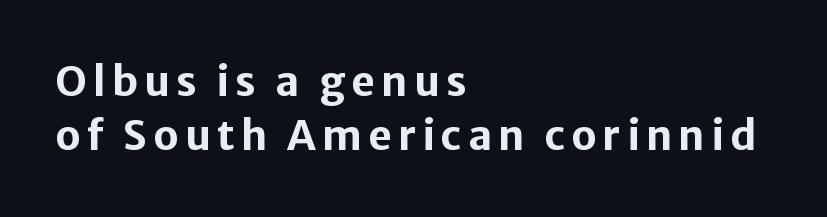
The image shows 41 px bold sans-serif type, upright; set left-aligned, normal line spacing (1.31x), not underlined; low stroke contrast and a medium x-height.
